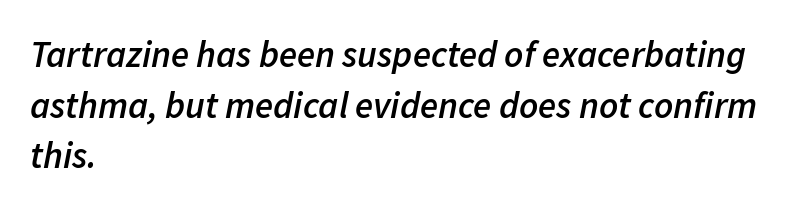
{"italic": "yes", "lean": "right", "slant_degrees": 11, "bold": "semi", "weight": "semibold", "width": "normal", "stroke_contrast": "low", "x_height": "medium", "monospaced": "no", "underline": "no", "align": "left", "line_spacing": "normal", "line_spacing_ratio": 1.37, "letter_spacing": "normal", "letter_spacing_em": 0.0, "glyph_px": 37}
